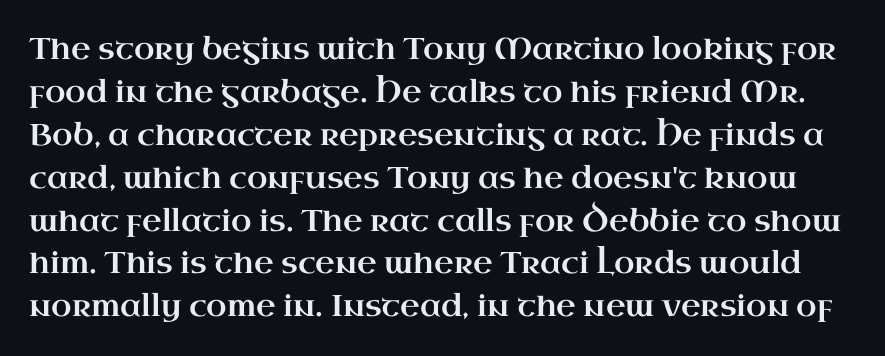
The image shows 30 px wide serif type, upright; set normal line spacing (1.43x), normal letter spacing, not underlined; high stroke contrast and a small x-height.
